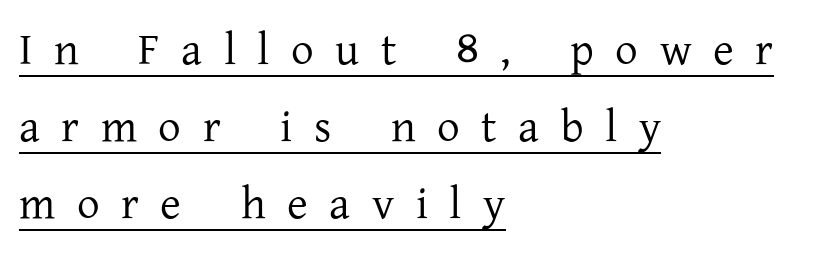
Q: Is the text bold? A: No.
Q: Is the text italic (slanted)? A: No, it is upright.
Q: Is the typeface a serif or a sans-serif typeface? A: Serif.
Q: Is the text underlined? A: Yes.
Q: How is the paragraph aligned? A: Left-aligned.
Q: Is the spacing between letters normal or unusually wide? A: Unusually wide.
Q: Width (condensed, normal, or wide)? A: Normal.
Q: Stroke contrast? A: Low.
Q: x-height? A: Medium.
Q: Monospaced? A: No.
